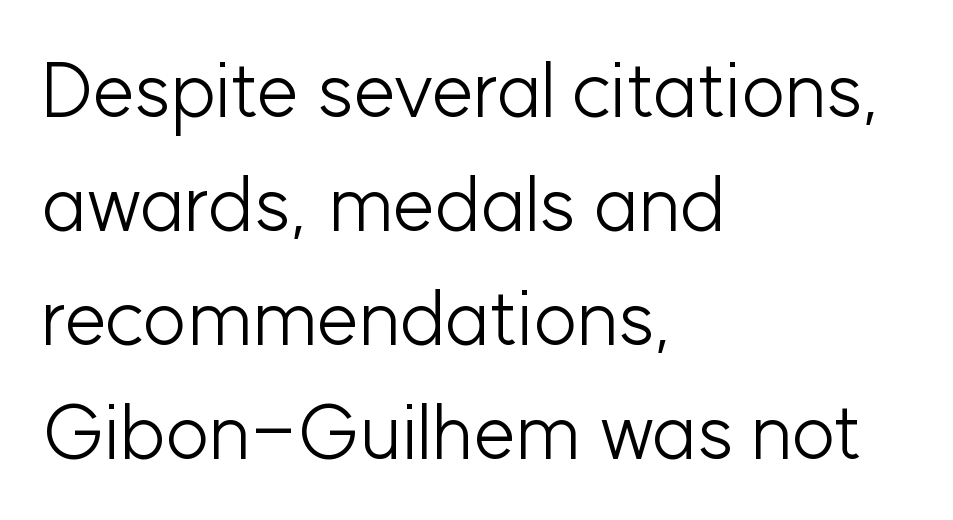
The image shows 76 px light sans-serif type, upright; set left-aligned, normal line spacing (1.5x), normal letter spacing, not underlined; low stroke contrast and a medium x-height.
